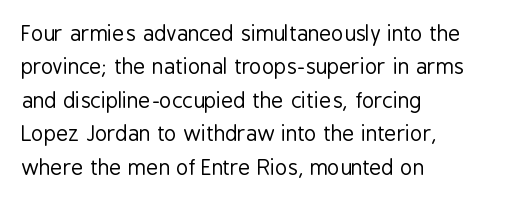
{"italic": "no", "bold": "no", "underline": "no", "align": "left", "line_spacing": "normal", "line_spacing_ratio": 1.59, "letter_spacing": "normal", "letter_spacing_em": 0.0, "glyph_px": 21}
